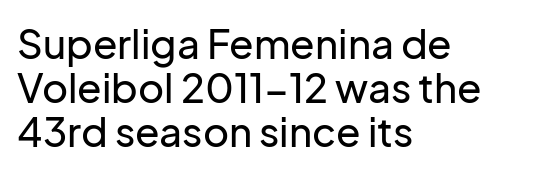
The image shows 40 px sans-serif type, upright; set left-aligned, tight line spacing (1.1x), normal letter spacing, not underlined; low stroke contrast and a medium x-height.
